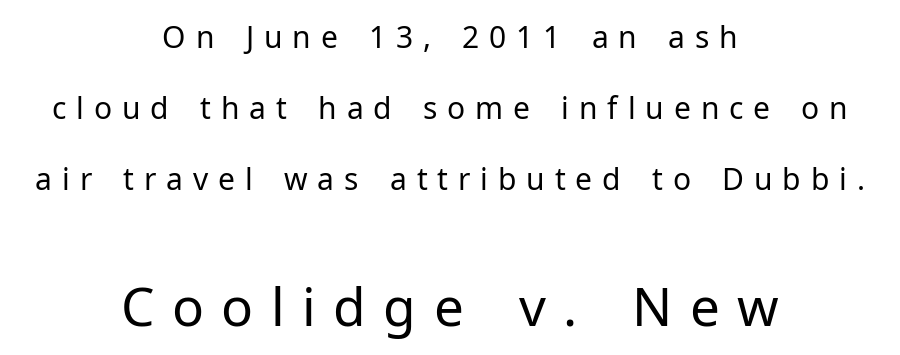
The image shows 53 px regular-weight sans-serif type, upright; set centered, loose line spacing (2.36x), unusually wide letter spacing (+0.33 em), not underlined; the second (bottom) block is 1.77x larger; low stroke contrast and a medium x-height.
